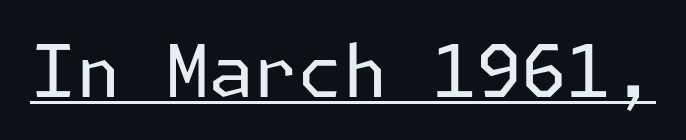
{"serif": "no", "italic": "no", "bold": "no", "weight": "regular", "width": "normal", "stroke_contrast": "low", "x_height": "medium", "underline": "yes", "letter_spacing": "normal", "letter_spacing_em": 0.0, "glyph_px": 72}
